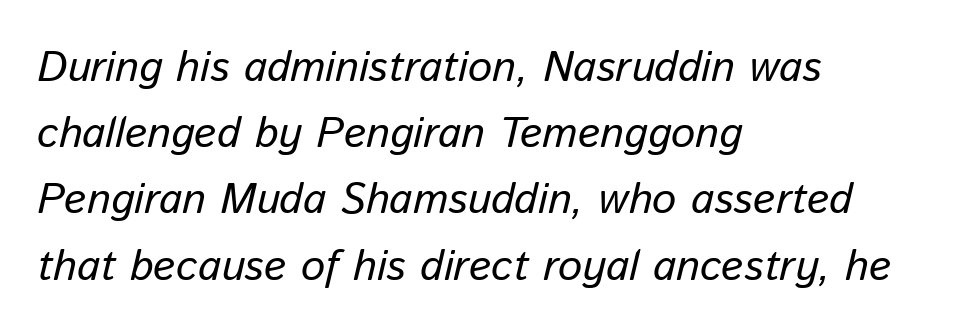
{"italic": "yes", "lean": "right", "slant_degrees": 13, "bold": "no", "weight": "regular", "width": "normal", "stroke_contrast": "low", "x_height": "medium", "monospaced": "no", "underline": "no", "align": "left", "line_spacing": "normal", "line_spacing_ratio": 1.54, "letter_spacing": "normal", "letter_spacing_em": 0.0, "glyph_px": 43}
